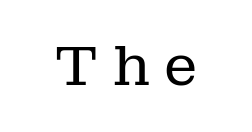
The cut favours lightness, reaching ordinary text weight at its darkest. The text block is weighted toward neither margin, spreading evenly from the middle. Students, note that the glyphs here are deliberately spaced far apart. Yep, those are serifs on the letters.
